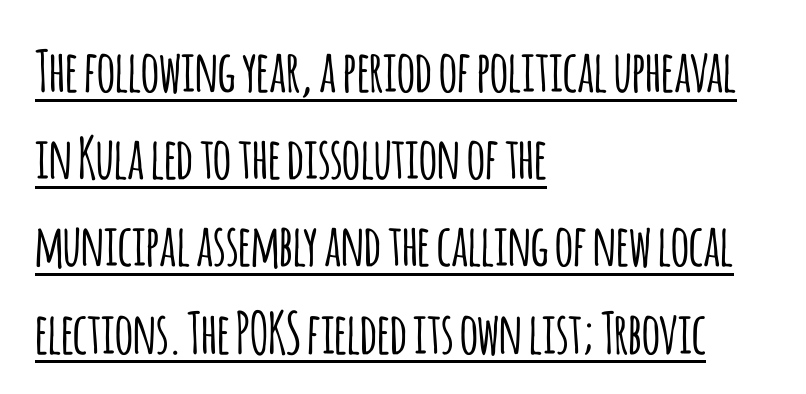
No feet cap the strokes, marking this as sans-serif type. The line texture is even and compact thanks to regular tracking. Line beginnings align vertically; line endings do not. The leading is moderate, giving the passage an even texture.
